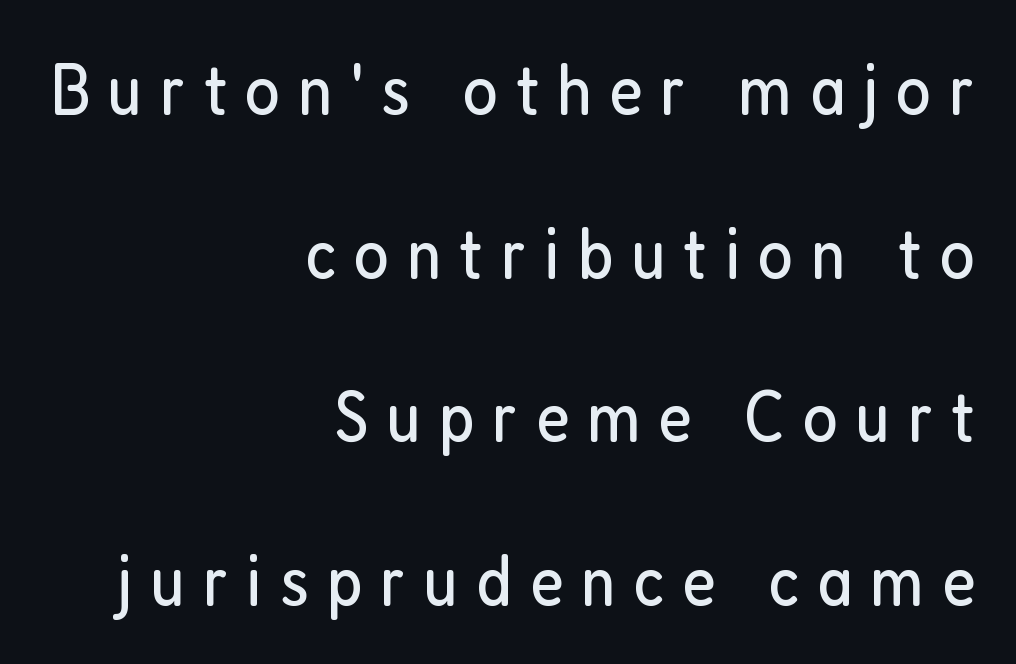
{"serif": "no", "italic": "no", "bold": "no", "weight": "regular", "width": "condensed", "stroke_contrast": "low", "x_height": "medium", "monospaced": "no", "underline": "no", "align": "right", "line_spacing": "loose", "line_spacing_ratio": 2.21, "letter_spacing": "wide", "letter_spacing_em": 0.24, "glyph_px": 74}
